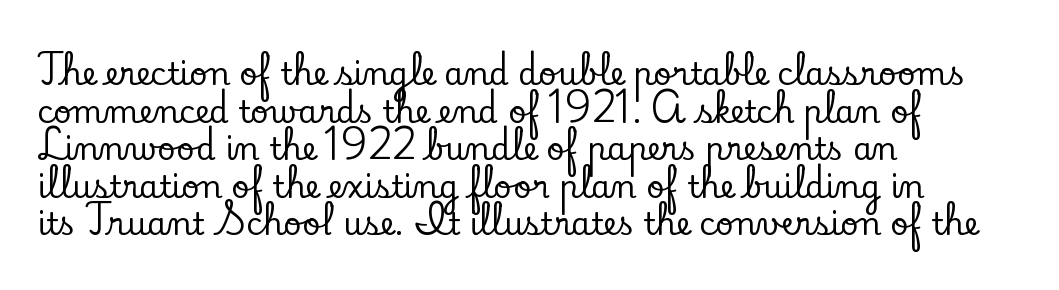
Q: Is the text italic (slanted)? A: No, it is upright.
Q: Is the typeface a serif or a sans-serif typeface? A: Serif.
Q: Is the text underlined? A: No.
Q: How is the paragraph aligned? A: Left-aligned.
Q: Is the spacing between letters normal or unusually wide? A: Normal.
Q: Width (condensed, normal, or wide)? A: Normal.
Q: Stroke contrast? A: Low.
Q: x-height? A: Small.
Q: Monospaced? A: No.
